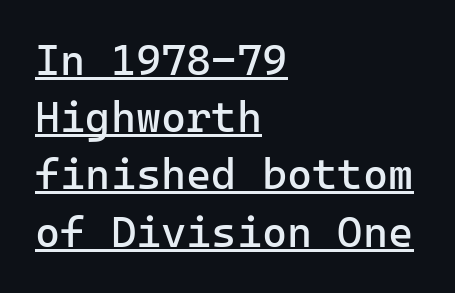
Q: Is the text bold? A: No.
Q: Is the text italic (slanted)? A: No, it is upright.
Q: Is the typeface a serif or a sans-serif typeface? A: Sans-serif.
Q: Is the text underlined? A: Yes.
Q: How is the paragraph aligned? A: Left-aligned.
Q: Is the spacing between letters normal or unusually wide? A: Normal.
Q: Is the spacing between lines tight, normal or loose? A: Normal.
Q: Width (condensed, normal, or wide)? A: Normal.
Q: Stroke contrast? A: Low.
Q: x-height? A: Medium.
Q: Monospaced? A: Yes.
